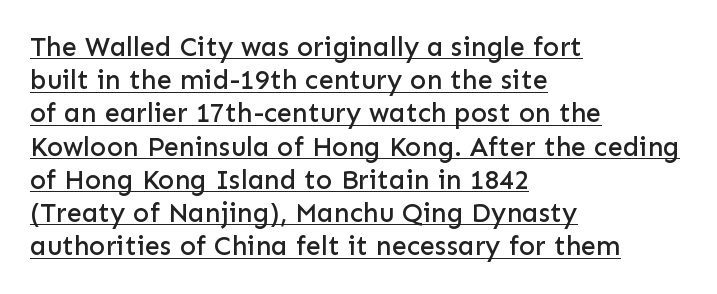
{"italic": "no", "underline": "yes", "align": "left", "line_spacing_ratio": 1.23, "letter_spacing": "normal", "letter_spacing_em": 0.0, "glyph_px": 27}
